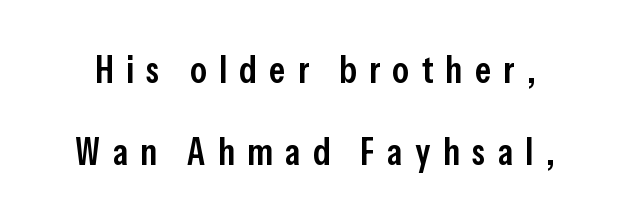
Q: Is the text bold? A: Semi-bold.
Q: Is the text italic (slanted)? A: No, it is upright.
Q: Is the typeface a serif or a sans-serif typeface? A: Sans-serif.
Q: Is the text underlined? A: No.
Q: Is the spacing between letters normal or unusually wide? A: Unusually wide.
Q: Is the spacing between lines tight, normal or loose? A: Loose.
Q: Width (condensed, normal, or wide)? A: Condensed.
Q: Stroke contrast? A: Low.
Q: x-height? A: Medium.
Q: Monospaced? A: No.
